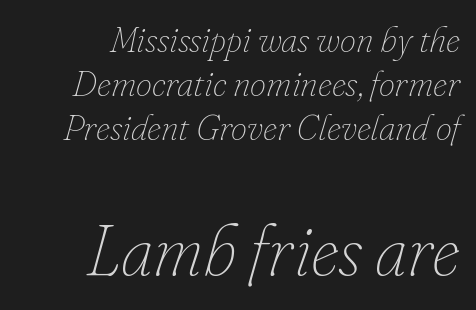
Q: Is the text bold? A: No.
Q: Is the text italic (slanted)? A: Yes, it leans right by about 16 degrees.
Q: Is the text underlined? A: No.
Q: How is the paragraph aligned? A: Right-aligned.
Q: Is the spacing between letters normal or unusually wide? A: Normal.
Q: Which block of text is set in a larger size, the first (top) or the second (bottom)? A: The second (bottom) one.
Q: Width (condensed, normal, or wide)? A: Normal.
Q: Stroke contrast? A: Low.
Q: x-height? A: Small.
Q: Monospaced? A: No.
